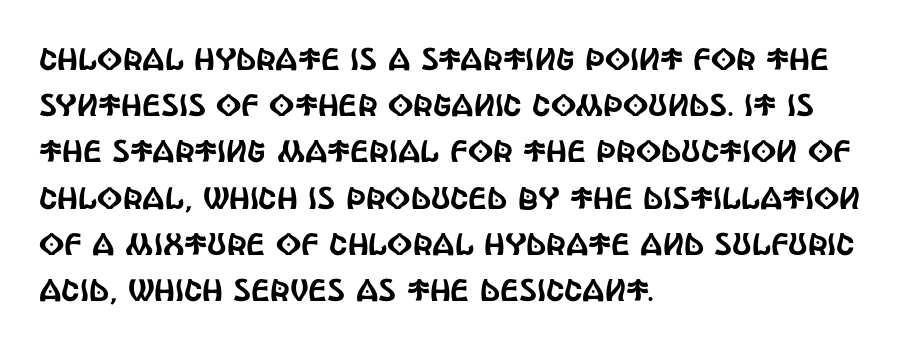
The image shows 31 px condensed sans-serif type, upright; set left-aligned, normal line spacing (1.49x), normal letter spacing, not underlined; a large x-height.
